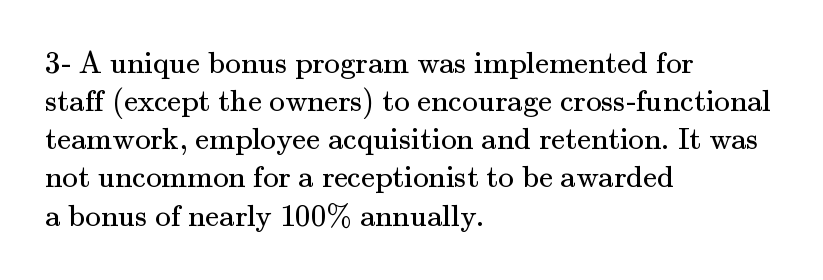
The image shows 31 px regular-weight serif type, upright; set left-aligned, line spacing 1.23x, normal letter spacing, not underlined; medium stroke contrast and a small x-height.
